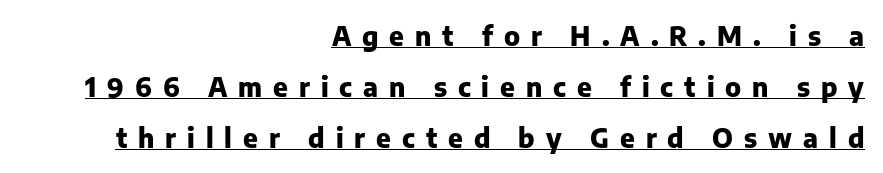
Loose tracking; the words dissolve into strings of separated letters. Honestly, the underline is the first thing you notice here. Unlike italic type, these characters show no tilt at all. These lines stand farther apart than default settings would place them. Visually the block forms a straight wall on the right and a jagged coastline on the left. Strong, thick strokes mark this as bold type.
